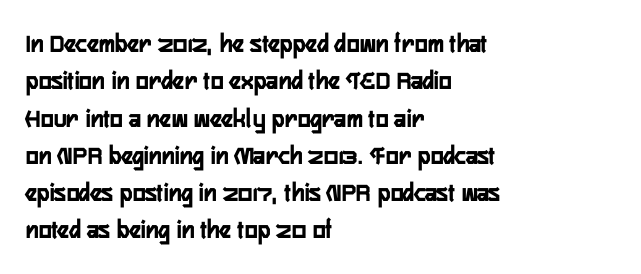
Q: Is the text bold? A: Yes.
Q: Is the text italic (slanted)? A: No, it is upright.
Q: Is the text underlined? A: No.
Q: How is the paragraph aligned? A: Left-aligned.
Q: Is the spacing between letters normal or unusually wide? A: Normal.
Q: Is the spacing between lines tight, normal or loose? A: Normal.
